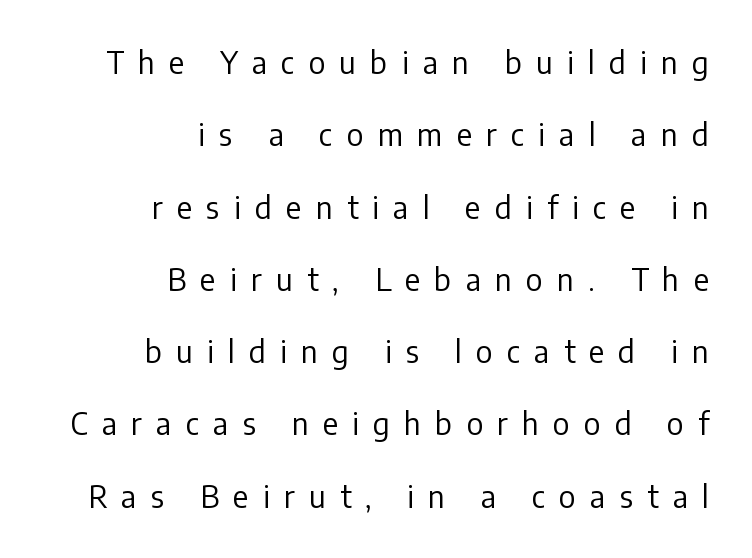
The image shows 30 px regular-weight sans-serif type, upright; set right-aligned, loose line spacing (2.41x), unusually wide letter spacing (+0.47 em), not underlined; low stroke contrast and a medium x-height.
